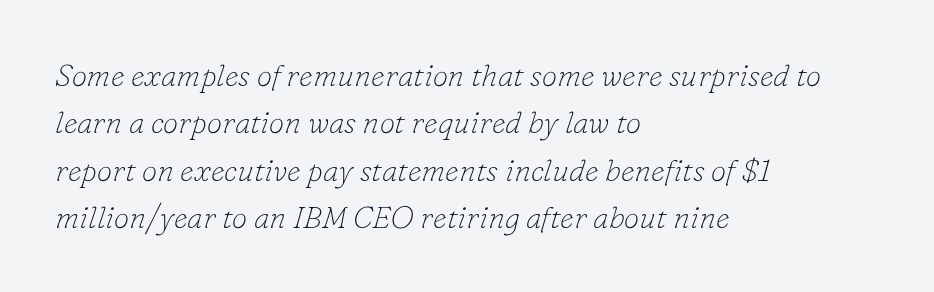
Q: Is the text bold? A: No.
Q: Is the text italic (slanted)? A: Yes, it leans right by about 16 degrees.
Q: Is the typeface a serif or a sans-serif typeface? A: Serif.
Q: Is the text underlined? A: No.
Q: How is the paragraph aligned? A: Left-aligned.
Q: Is the spacing between letters normal or unusually wide? A: Normal.
Q: Is the spacing between lines tight, normal or loose? A: Normal.
Q: Width (condensed, normal, or wide)? A: Normal.
Q: Stroke contrast? A: Low.
Q: x-height? A: Small.
Q: Monospaced? A: No.
